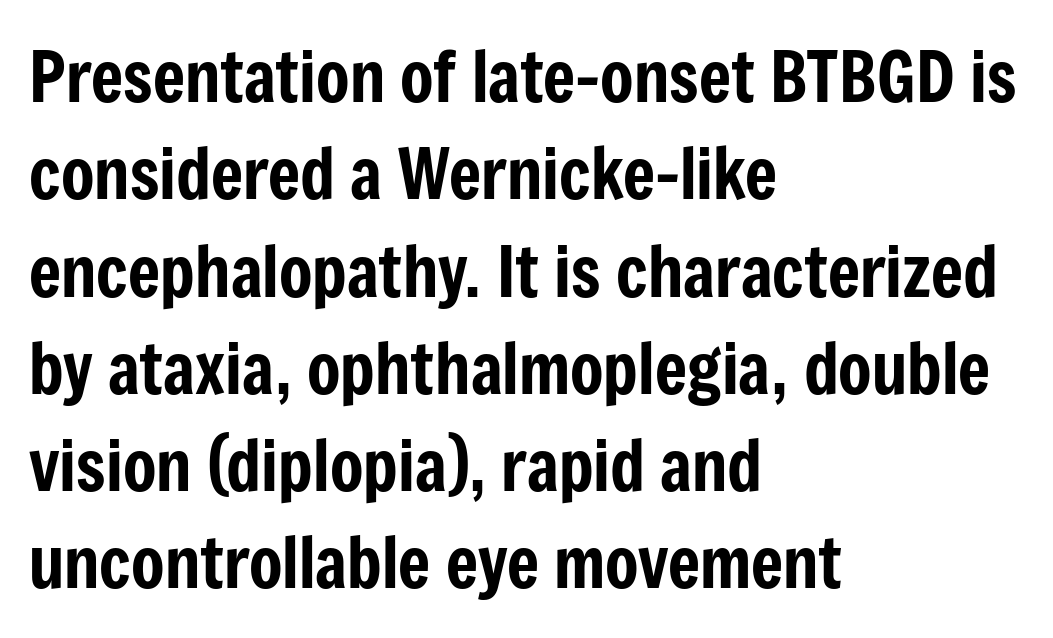
The image shows 69 px condensed sans-serif type, upright; set left-aligned, normal line spacing (1.41x), normal letter spacing, not underlined; low stroke contrast and a medium x-height.
